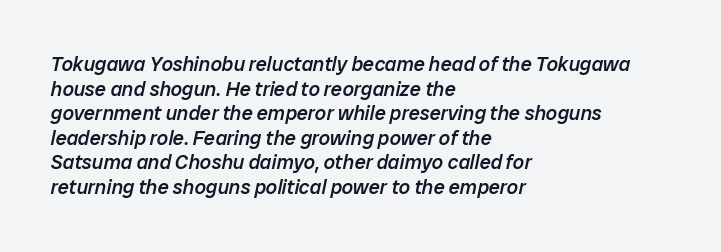
Tracking value appears to be zero — textbook default spacing. Compared with ordinary roman type, these characters are visibly tilted. Does the weight exceed regular? Yes, but only to semibold. Line starts are locked; line ends wander. Honestly, there is no underline to notice here at all.
